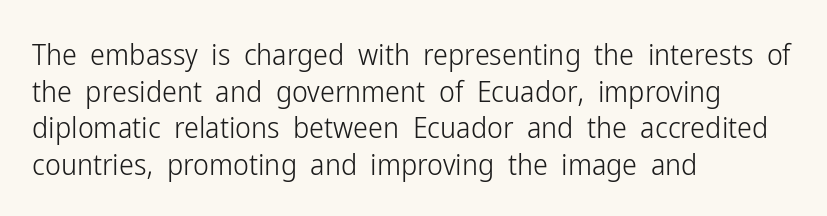
Do the characters align in a grid? No, the font is proportional. Serif or sans? Sans — the stroke terminals are bare. Ink coverage per letter is moderate at most. Does extra space separate the letters? No, they use regular spacing.
